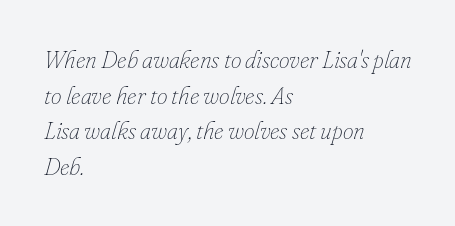
{"italic": "yes", "lean": "right", "slant_degrees": 16, "bold": "no", "underline": "no", "align": "left", "line_spacing": "normal", "line_spacing_ratio": 1.48, "letter_spacing": "normal", "letter_spacing_em": 0.0, "glyph_px": 24}
